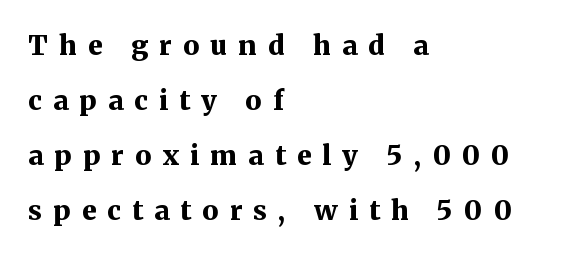
The image shows 27 px bold type, upright; set left-aligned, loose line spacing (2.04x), unusually wide letter spacing (+0.42 em), not underlined.
